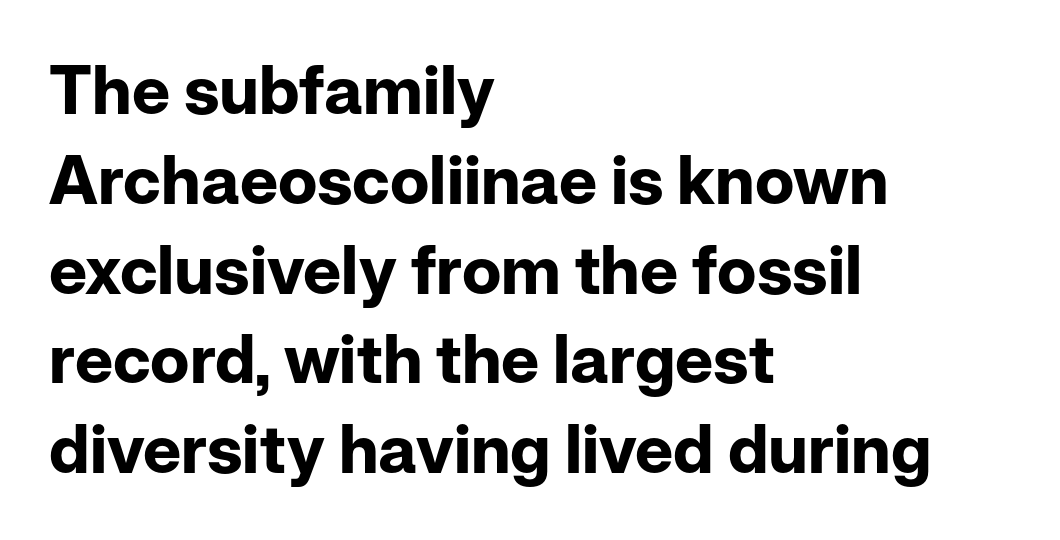
The image shows 67 px bold sans-serif type, upright; set left-aligned, normal line spacing (1.34x), normal letter spacing, not underlined; low stroke contrast and a medium x-height.
